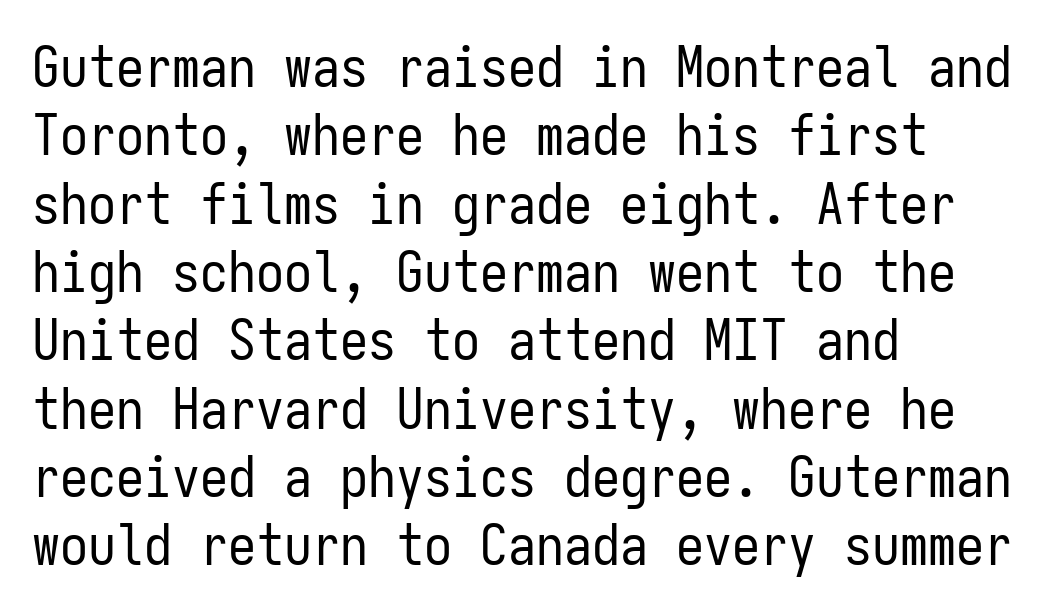
{"serif": "no", "italic": "no", "bold": "no", "weight": "regular", "width": "condensed", "stroke_contrast": "low", "x_height": "medium", "monospaced": "yes", "underline": "no", "align": "left", "line_spacing_ratio": 1.22, "letter_spacing": "normal", "letter_spacing_em": 0.0, "glyph_px": 56}
